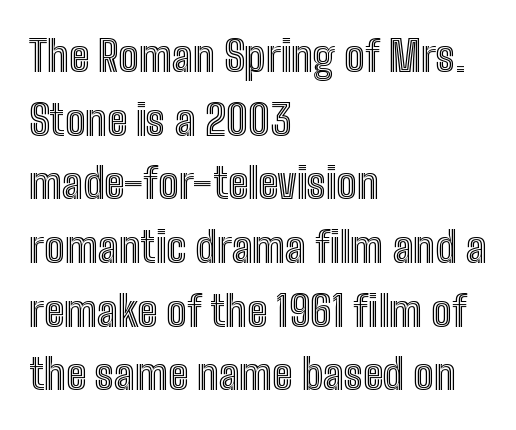
{"italic": "no", "width": "condensed", "x_height": "medium", "monospaced": "no", "underline": "no", "align": "left", "line_spacing": "normal", "line_spacing_ratio": 1.48, "letter_spacing": "normal", "letter_spacing_em": 0.0, "glyph_px": 43}
